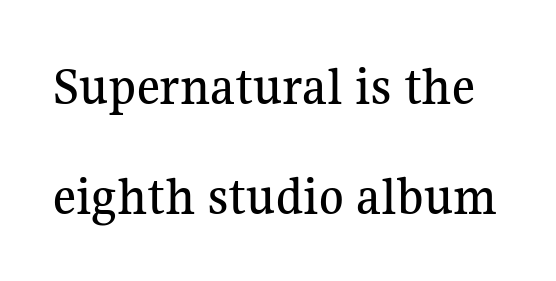
The image shows 56 px serif type, upright; set loose line spacing (1.96x), normal letter spacing, not underlined; medium stroke contrast and a medium x-height.
